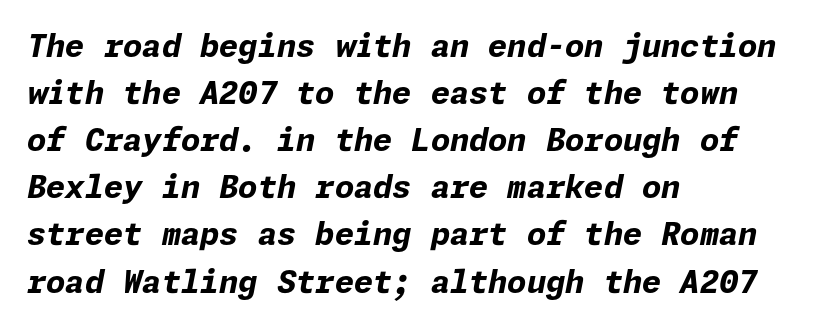
Q: Is the text bold? A: Yes.
Q: Is the text italic (slanted)? A: Yes, it leans right by about 11 degrees.
Q: Is the text underlined? A: No.
Q: How is the paragraph aligned? A: Left-aligned.
Q: Is the spacing between letters normal or unusually wide? A: Normal.
Q: Is the spacing between lines tight, normal or loose? A: Normal.
Q: Width (condensed, normal, or wide)? A: Normal.
Q: Stroke contrast? A: Low.
Q: x-height? A: Medium.
